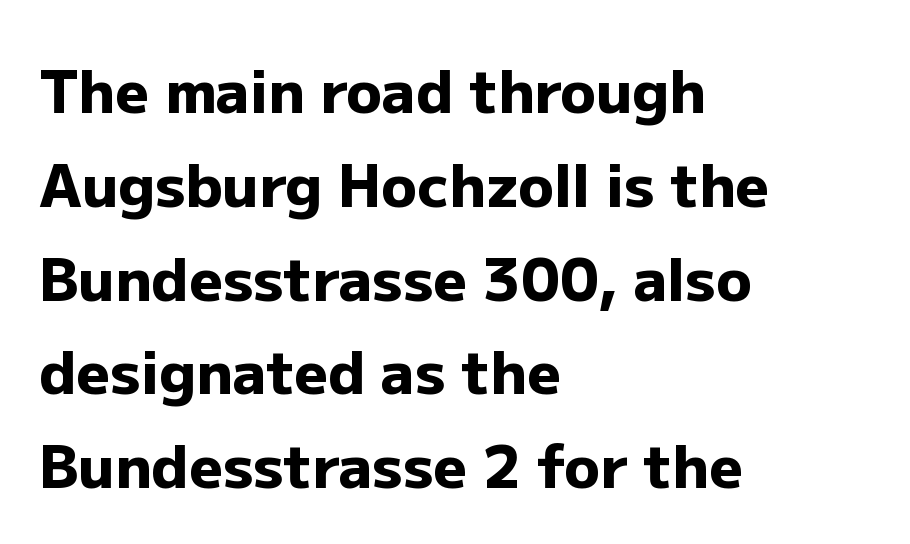
Q: Is the text bold? A: Yes.
Q: Is the text italic (slanted)? A: No, it is upright.
Q: Is the typeface a serif or a sans-serif typeface? A: Sans-serif.
Q: Is the text underlined? A: No.
Q: How is the paragraph aligned? A: Left-aligned.
Q: Is the spacing between letters normal or unusually wide? A: Normal.
Q: Is the spacing between lines tight, normal or loose? A: Normal.
Q: Width (condensed, normal, or wide)? A: Normal.
Q: Stroke contrast? A: Low.
Q: x-height? A: Medium.
Q: Monospaced? A: No.
